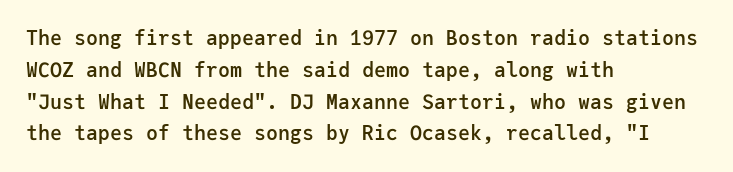
The image shows 20 px text type, upright; set left-aligned, normal line spacing (1.59x), normal letter spacing, not underlined.
